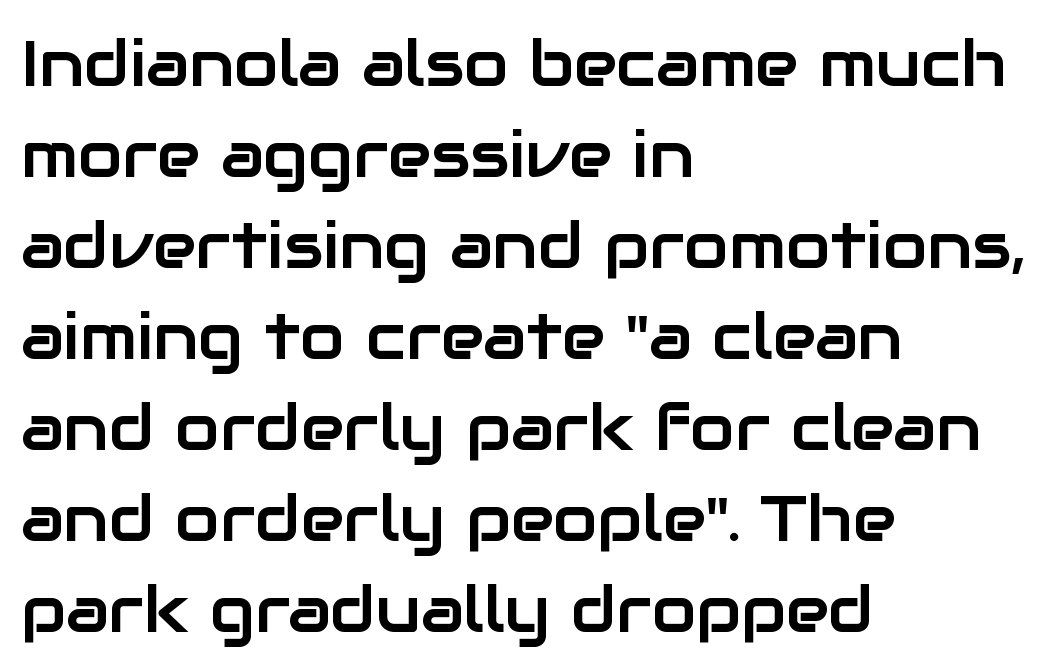
Q: Is the text italic (slanted)? A: No, it is upright.
Q: Is the typeface a serif or a sans-serif typeface? A: Sans-serif.
Q: Is the text underlined? A: No.
Q: How is the paragraph aligned? A: Left-aligned.
Q: Is the spacing between letters normal or unusually wide? A: Normal.
Q: Is the spacing between lines tight, normal or loose? A: Normal.
Q: Width (condensed, normal, or wide)? A: Normal.
Q: Stroke contrast? A: Low.
Q: x-height? A: Medium.
Q: Monospaced? A: No.
